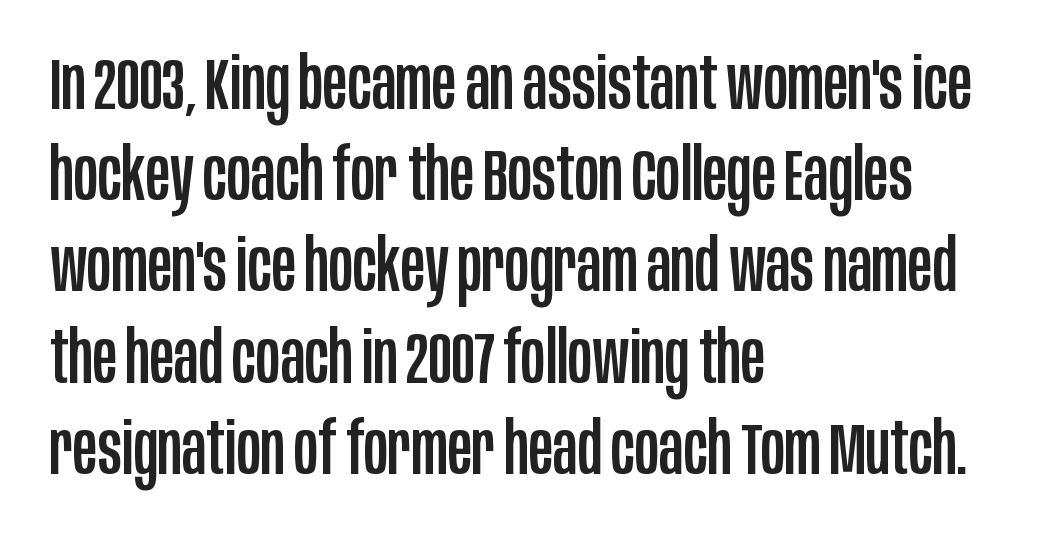
{"serif": "no", "italic": "no", "width": "condensed", "stroke_contrast": "low", "x_height": "large", "monospaced": "no", "underline": "no", "align": "left", "line_spacing": "normal", "line_spacing_ratio": 1.25, "letter_spacing": "normal", "letter_spacing_em": 0.0, "glyph_px": 73}
